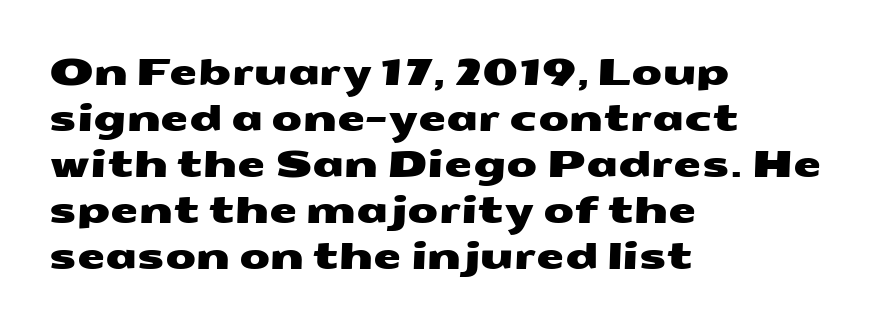
Q: Is the typeface a serif or a sans-serif typeface? A: Sans-serif.
Q: Is the text underlined? A: No.
Q: How is the paragraph aligned? A: Left-aligned.
Q: Is the spacing between letters normal or unusually wide? A: Normal.
Q: Is the spacing between lines tight, normal or loose? A: Normal.
Q: Width (condensed, normal, or wide)? A: Wide.
Q: Stroke contrast? A: Medium.
Q: x-height? A: Medium.
Q: Monospaced? A: No.
